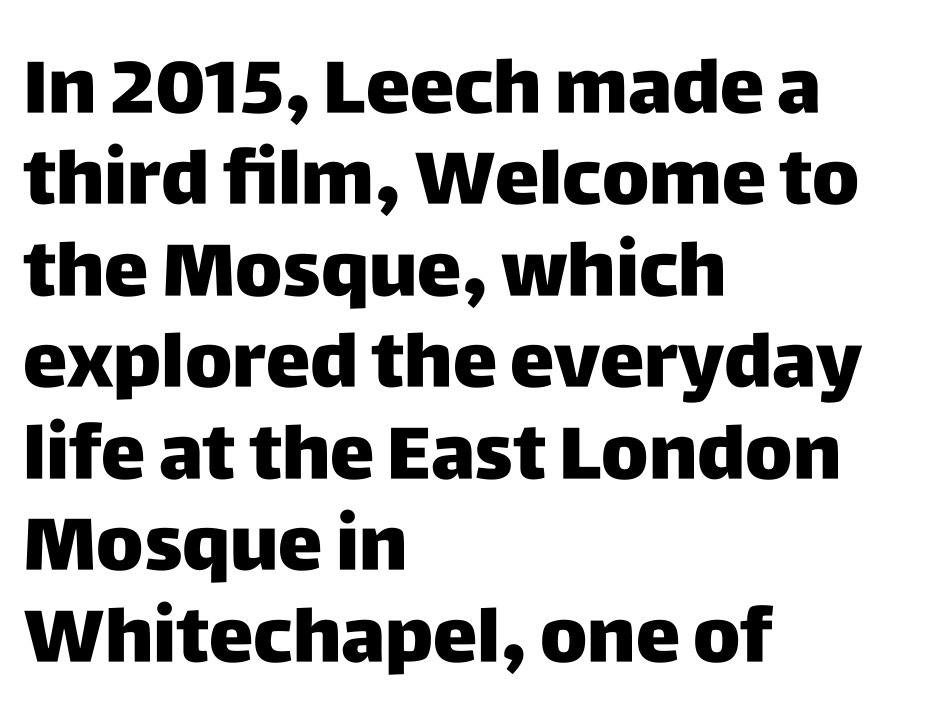
Q: Is the text bold? A: Yes.
Q: Is the text italic (slanted)? A: No, it is upright.
Q: Is the typeface a serif or a sans-serif typeface? A: Sans-serif.
Q: Is the text underlined? A: No.
Q: How is the paragraph aligned? A: Left-aligned.
Q: Is the spacing between letters normal or unusually wide? A: Normal.
Q: Width (condensed, normal, or wide)? A: Normal.
Q: Stroke contrast? A: Low.
Q: x-height? A: Large.
Q: Monospaced? A: No.
